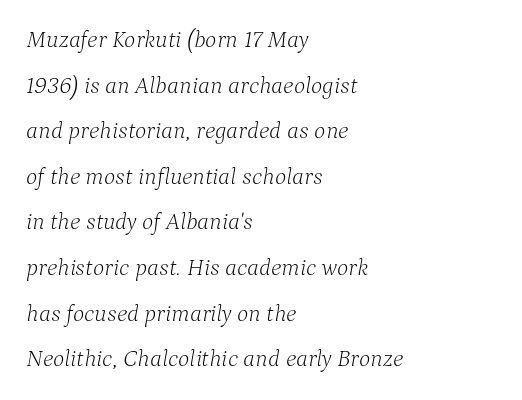
Q: Is the text bold? A: No.
Q: Is the text italic (slanted)? A: Yes, it leans right by about 9 degrees.
Q: Is the text underlined? A: No.
Q: How is the paragraph aligned? A: Left-aligned.
Q: Is the spacing between letters normal or unusually wide? A: Normal.
Q: Is the spacing between lines tight, normal or loose? A: Loose.
